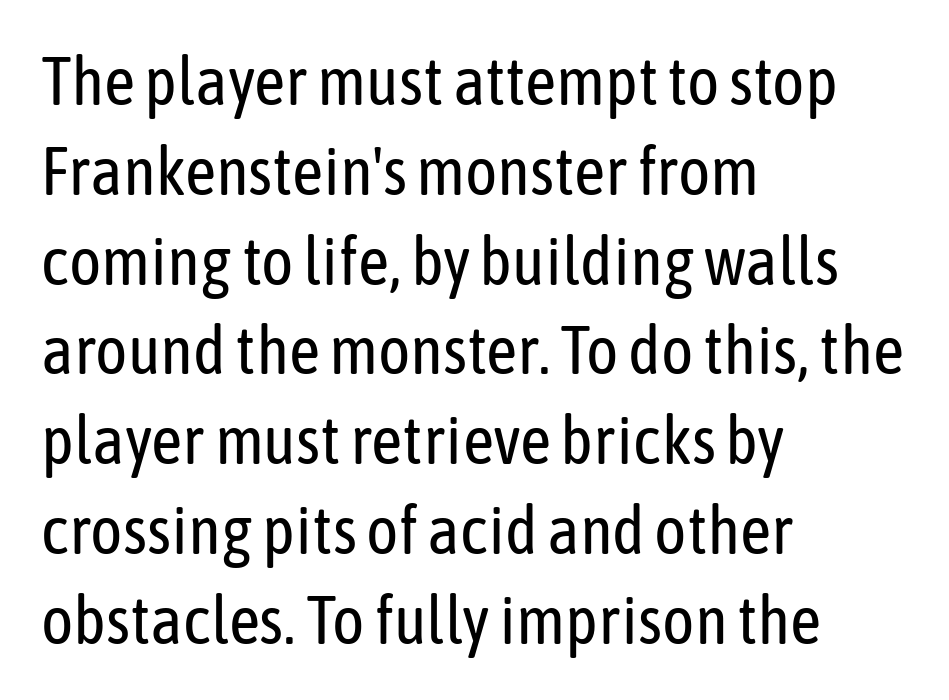
Q: Is the text bold? A: No.
Q: Is the text italic (slanted)? A: No, it is upright.
Q: Is the typeface a serif or a sans-serif typeface? A: Sans-serif.
Q: Is the text underlined? A: No.
Q: How is the paragraph aligned? A: Left-aligned.
Q: Is the spacing between letters normal or unusually wide? A: Normal.
Q: Is the spacing between lines tight, normal or loose? A: Normal.
Q: Width (condensed, normal, or wide)? A: Condensed.
Q: Stroke contrast? A: Low.
Q: x-height? A: Medium.
Q: Monospaced? A: No.
